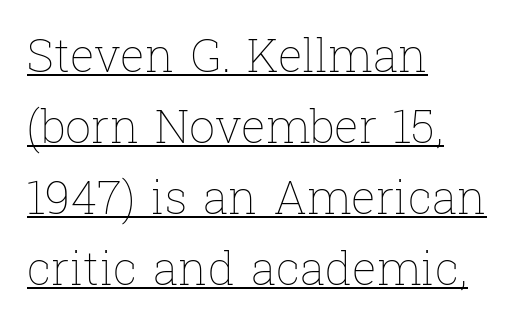
The image shows 46 px thin type, upright; set left-aligned, normal line spacing (1.54x), normal letter spacing, underlined; low stroke contrast and a medium x-height.
